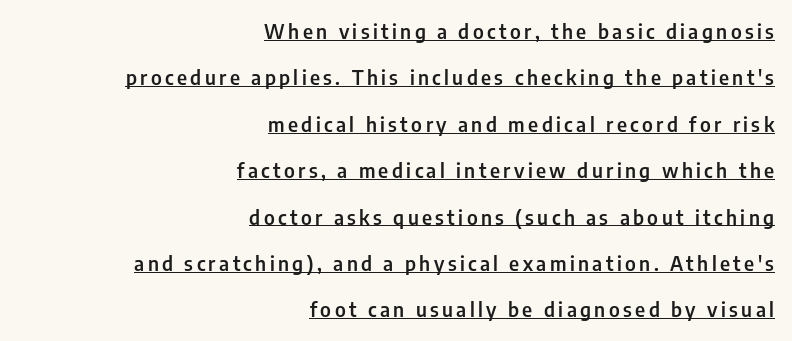
Q: Is the text bold? A: Semi-bold.
Q: Is the text italic (slanted)? A: No, it is upright.
Q: Is the text underlined? A: Yes.
Q: How is the paragraph aligned? A: Right-aligned.
Q: Is the spacing between lines tight, normal or loose? A: Loose.
